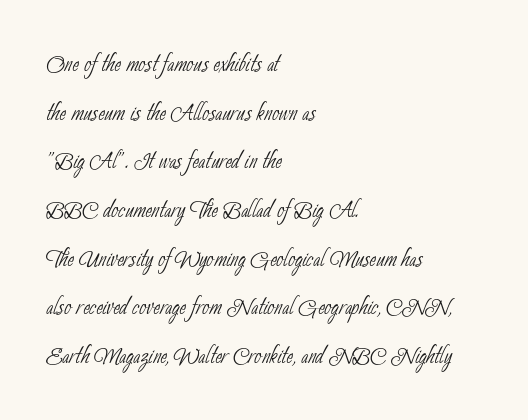
{"serif": "no", "bold": "no", "weight": "thin", "width": "condensed", "stroke_contrast": "low", "x_height": "small", "monospaced": "no", "underline": "no", "align": "left", "line_spacing": "normal", "line_spacing_ratio": 1.57, "letter_spacing": "normal", "letter_spacing_em": 0.0, "glyph_px": 31}
